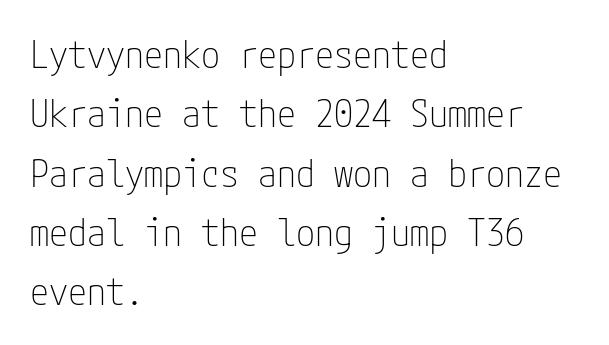
The image shows 38 px thin, condensed sans-serif type, upright; set left-aligned, normal line spacing (1.56x), normal letter spacing, not underlined; low stroke contrast and a medium x-height.
